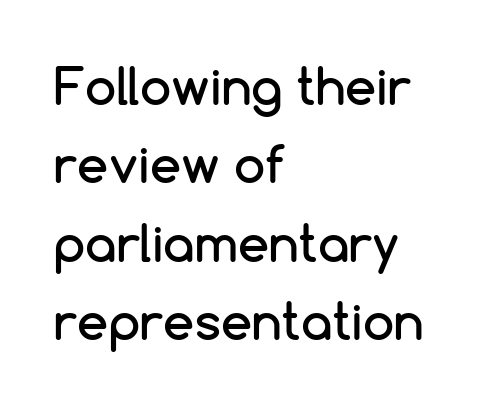
Posture: straight, roman, zero tilt. Note the varied advance widths — an 'i' is clearly narrower than an 'm'. Quick note: interline space is typical. The passage shown is not underscored anywhere. A student would call this left alignment; a typographer would say flush left, rag right.
